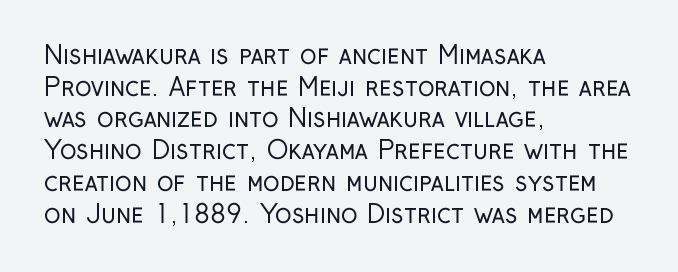
The characters are drawn with everyday or finer stroke widths. The string is rendered with underlining switched off. Leading matches the norm, producing a regular column. This sample uses plain, unmodified letter spacing.
